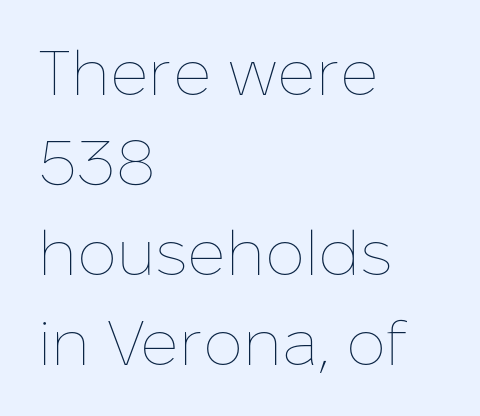
The image shows 63 px thin type, upright; set left-aligned, normal line spacing (1.43x), normal letter spacing, not underlined; low stroke contrast and a medium x-height.
